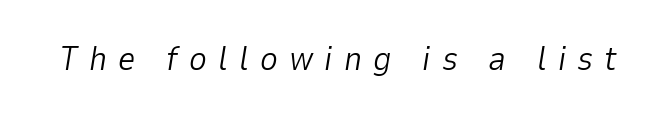
{"italic": "yes", "lean": "right", "slant_degrees": 9, "bold": "no", "weight": "light", "width": "normal", "stroke_contrast": "low", "x_height": "medium", "monospaced": "no", "underline": "no", "letter_spacing": "wide", "letter_spacing_em": 0.33, "glyph_px": 34}
